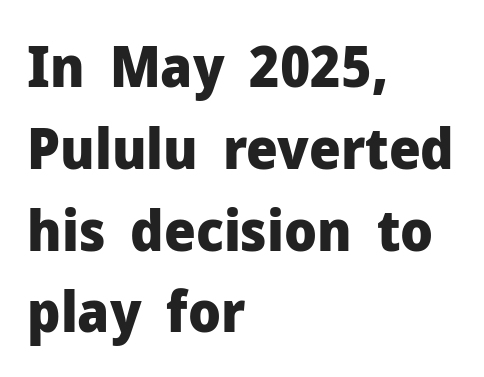
Q: Is the text bold? A: Yes.
Q: Is the text italic (slanted)? A: No, it is upright.
Q: Is the typeface a serif or a sans-serif typeface? A: Sans-serif.
Q: Is the text underlined? A: No.
Q: How is the paragraph aligned? A: Left-aligned.
Q: Is the spacing between letters normal or unusually wide? A: Normal.
Q: Is the spacing between lines tight, normal or loose? A: Normal.
Q: Width (condensed, normal, or wide)? A: Normal.
Q: Stroke contrast? A: Low.
Q: x-height? A: Medium.
Q: Monospaced? A: No.
